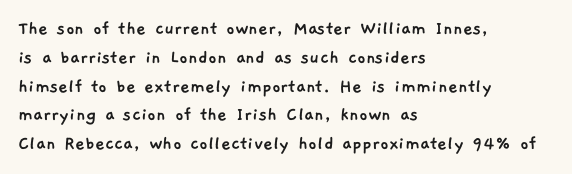
The image shows 21 px text type; set left-aligned, normal line spacing (1.37x), normal letter spacing, not underlined.
